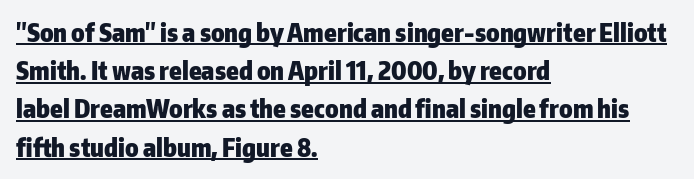
The image shows 25 px bold type, upright; set left-aligned, normal line spacing (1.53x), normal letter spacing, underlined.
